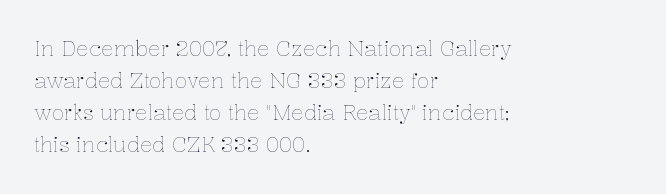
Is the block centered? No — it sits flush against the left margin. Honestly, the row spacing looks completely unremarkable. Check under the words: just untouched page. Ascenders rise straight up at ninety degrees. Nobody touched the tracking dial on this one.
